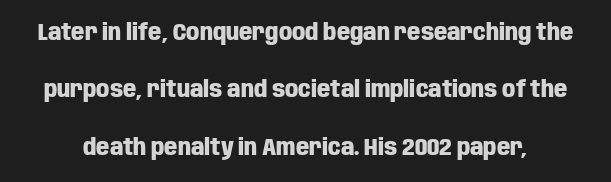
Q: Is the text bold? A: Yes.
Q: Is the text italic (slanted)? A: No, it is upright.
Q: Is the text underlined? A: No.
Q: Is the spacing between letters normal or unusually wide? A: Normal.
Q: Is the spacing between lines tight, normal or loose? A: Loose.
